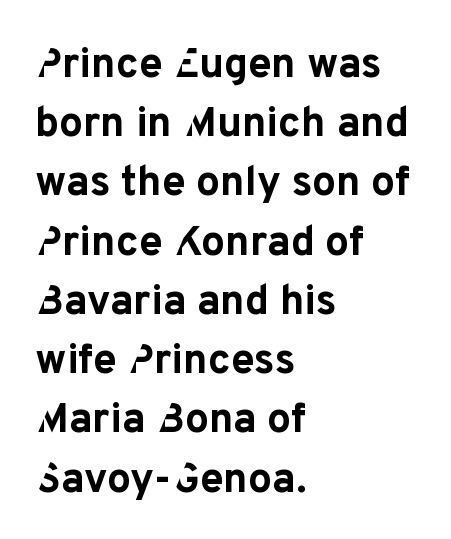
Q: Is the text bold? A: Yes.
Q: Is the text italic (slanted)? A: No, it is upright.
Q: Is the typeface a serif or a sans-serif typeface? A: Sans-serif.
Q: Is the text underlined? A: No.
Q: How is the paragraph aligned? A: Left-aligned.
Q: Is the spacing between letters normal or unusually wide? A: Normal.
Q: Is the spacing between lines tight, normal or loose? A: Normal.
Q: Width (condensed, normal, or wide)? A: Normal.
Q: Stroke contrast? A: Low.
Q: x-height? A: Medium.
Q: Monospaced? A: No.
